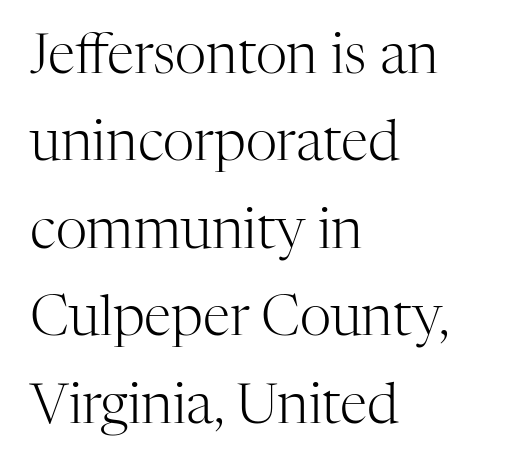
Does extra space separate the letters? No, they use regular spacing. A typesetter would label this face a serif. Regarding leading, the lines here are spaced in the standard way. The font's upright variant was chosen for this text.
